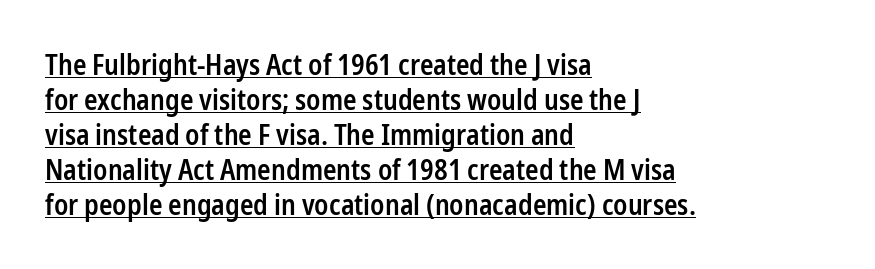
A roman cut, with each character standing at attention. The font is running at a semibold setting, under full bold. What decoration does the sample have? An underline. The rag falls on the right side of this text block. These lines sit exactly where default settings would place them.
